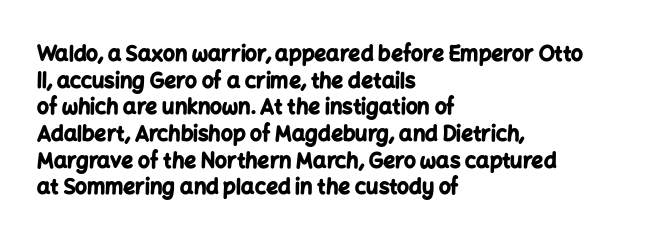
Honestly, the row spacing looks completely unremarkable. Posture: upright roman. Plenty of ink on the page — the face is bold. Typeset ragged right — the left edge is the straight one.
